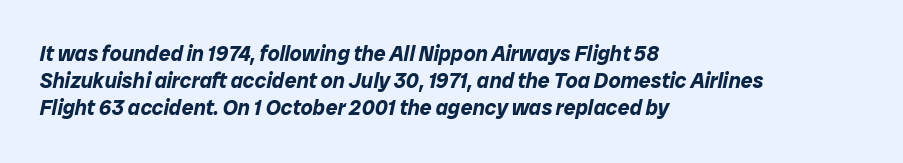
{"italic": "yes", "lean": "right", "slant_degrees": 12, "bold": "yes", "underline": "no", "align": "left", "line_spacing": "normal", "line_spacing_ratio": 1.29, "letter_spacing": "normal", "letter_spacing_em": 0.0, "glyph_px": 21}
